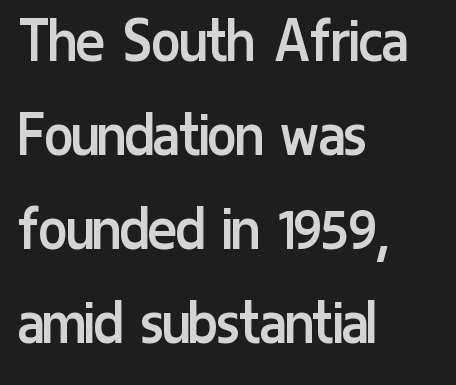
Q: Is the text bold? A: No.
Q: Is the text italic (slanted)? A: No, it is upright.
Q: Is the typeface a serif or a sans-serif typeface? A: Sans-serif.
Q: Is the text underlined? A: No.
Q: How is the paragraph aligned? A: Left-aligned.
Q: Is the spacing between letters normal or unusually wide? A: Normal.
Q: Is the spacing between lines tight, normal or loose? A: Normal.
Q: Width (condensed, normal, or wide)? A: Condensed.
Q: Stroke contrast? A: Low.
Q: x-height? A: Medium.
Q: Monospaced? A: No.
